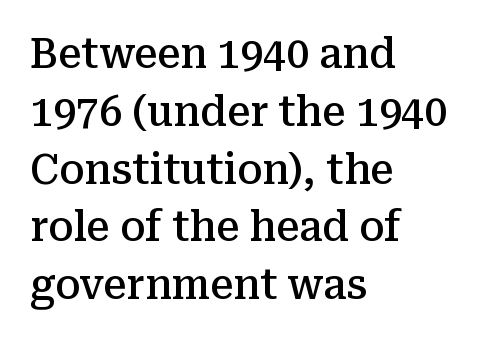
Q: Is the text bold? A: Semi-bold.
Q: Is the text italic (slanted)? A: No, it is upright.
Q: Is the typeface a serif or a sans-serif typeface? A: Serif.
Q: Is the text underlined? A: No.
Q: How is the paragraph aligned? A: Left-aligned.
Q: Is the spacing between letters normal or unusually wide? A: Normal.
Q: Is the spacing between lines tight, normal or loose? A: Normal.
Q: Width (condensed, normal, or wide)? A: Normal.
Q: Stroke contrast? A: Medium.
Q: x-height? A: Medium.
Q: Monospaced? A: No.
